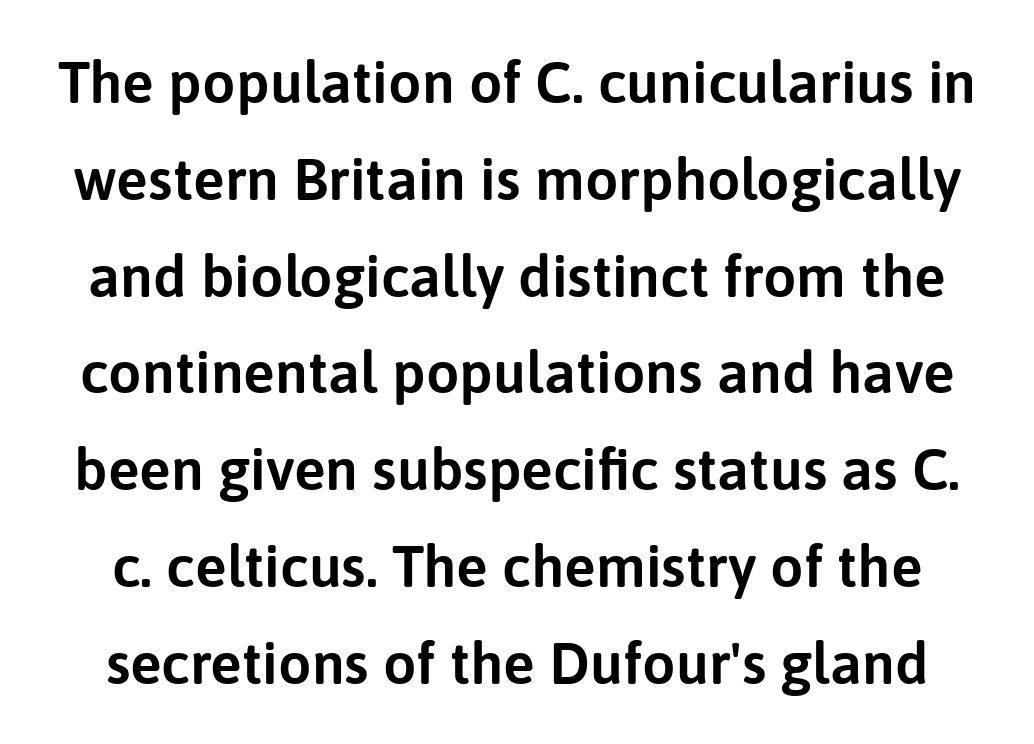
Q: Is the text italic (slanted)? A: No, it is upright.
Q: Is the typeface a serif or a sans-serif typeface? A: Sans-serif.
Q: Is the text underlined? A: No.
Q: Is the spacing between letters normal or unusually wide? A: Normal.
Q: Is the spacing between lines tight, normal or loose? A: Normal.
Q: Width (condensed, normal, or wide)? A: Normal.
Q: Stroke contrast? A: Low.
Q: x-height? A: Medium.
Q: Monospaced? A: No.
